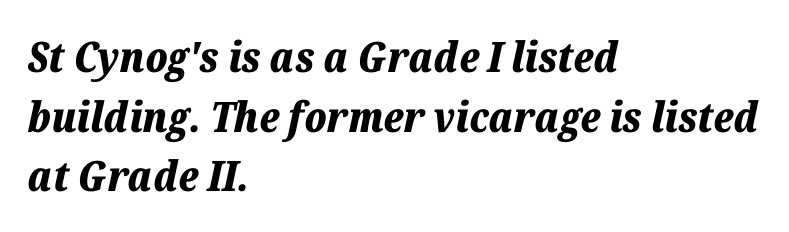
Is the type slanted? Yes — the strokes lean at a clear angle. As a designer I'd log this as weight 700, bold. Is the letter spacing exaggerated? No — it looks like the ordinary default. Students, observe: this is what conventionally led text looks like. All the whitespace from short lines collects on the right. Underline: absent.
